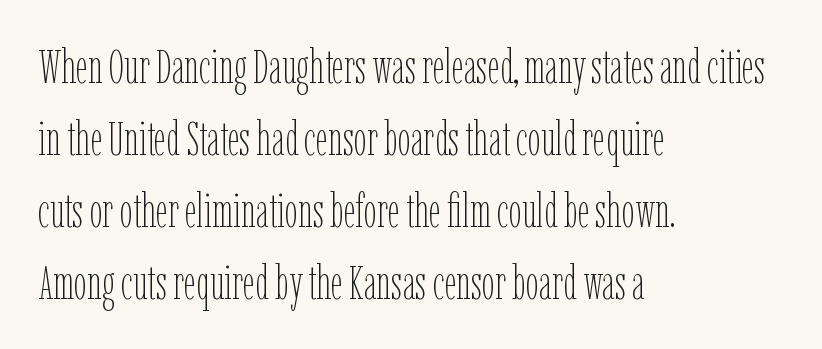
The image shows 47 px thin, condensed type, upright; set left-aligned, normal line spacing (1.53x), normal letter spacing, not underlined; low stroke contrast and a medium x-height.
